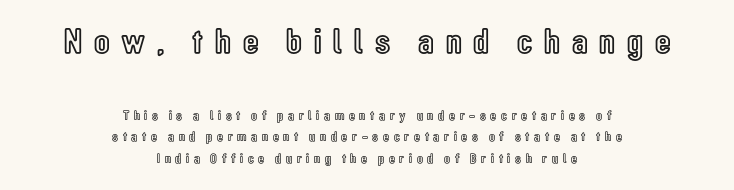
Q: Is the text italic (slanted)? A: No, it is upright.
Q: Is the text underlined? A: No.
Q: How is the paragraph aligned? A: Centered.
Q: Is the spacing between letters normal or unusually wide? A: Unusually wide.
Q: Is the spacing between lines tight, normal or loose? A: Normal.
Q: Which block of text is set in a larger size, the first (top) or the second (bottom)? A: The first (top) one.
Q: Width (condensed, normal, or wide)? A: Condensed.
Q: x-height? A: Medium.
Q: Monospaced? A: No.
